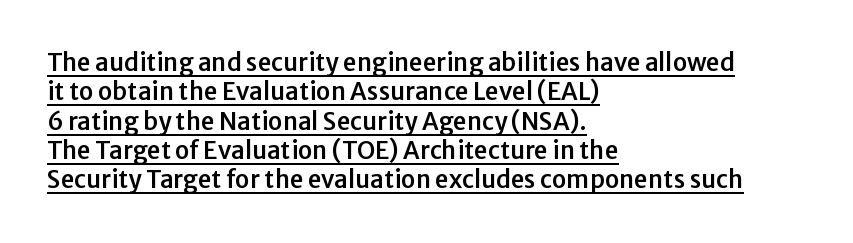
{"italic": "no", "underline": "yes", "align": "left", "line_spacing_ratio": 1.22, "letter_spacing": "normal", "letter_spacing_em": 0.0, "glyph_px": 24}
